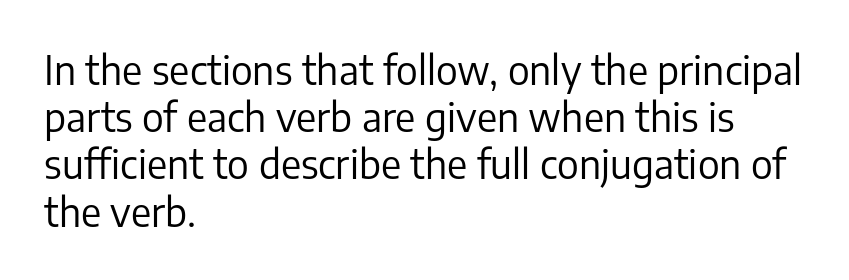
Q: Is the text bold? A: No.
Q: Is the text italic (slanted)? A: No, it is upright.
Q: Is the typeface a serif or a sans-serif typeface? A: Sans-serif.
Q: Is the text underlined? A: No.
Q: How is the paragraph aligned? A: Left-aligned.
Q: Is the spacing between letters normal or unusually wide? A: Normal.
Q: Width (condensed, normal, or wide)? A: Normal.
Q: Stroke contrast? A: Low.
Q: x-height? A: Medium.
Q: Monospaced? A: No.
